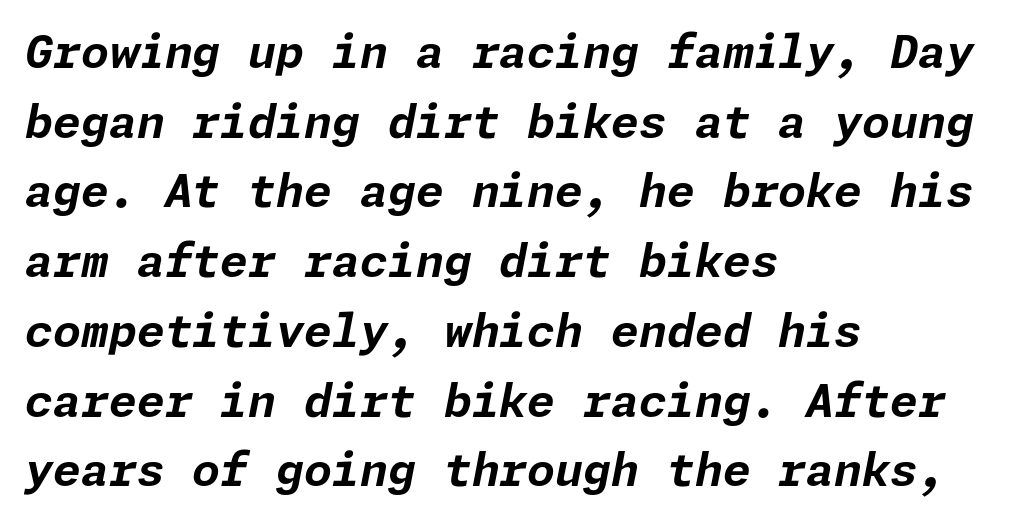
The image shows 45 px bold type, italic (leaning right); set left-aligned, normal line spacing (1.55x), normal letter spacing, not underlined; low stroke contrast and a medium x-height.
